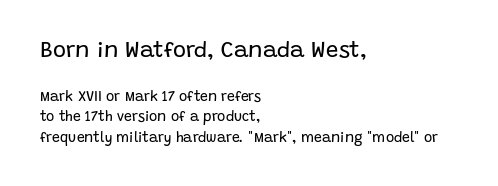
Q: Is the text bold? A: No.
Q: Is the text italic (slanted)? A: No, it is upright.
Q: Is the text underlined? A: No.
Q: How is the paragraph aligned? A: Left-aligned.
Q: Is the spacing between letters normal or unusually wide? A: Normal.
Q: Is the spacing between lines tight, normal or loose? A: Normal.
Q: Which block of text is set in a larger size, the first (top) or the second (bottom)? A: The first (top) one.
